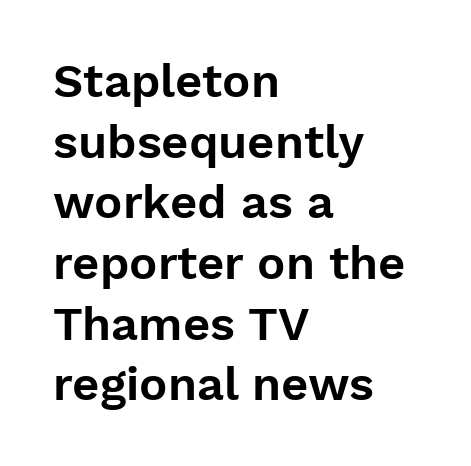
The image shows 47 px sans-serif type, upright; set left-aligned, normal line spacing (1.29x), normal letter spacing, not underlined; low stroke contrast and a medium x-height.
